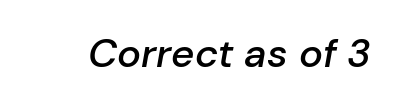
{"italic": "yes", "lean": "right", "slant_degrees": 10, "bold": "semi", "weight": "semibold", "width": "normal", "stroke_contrast": "low", "x_height": "medium", "monospaced": "no", "underline": "no", "letter_spacing": "normal", "letter_spacing_em": 0.0, "glyph_px": 40}
